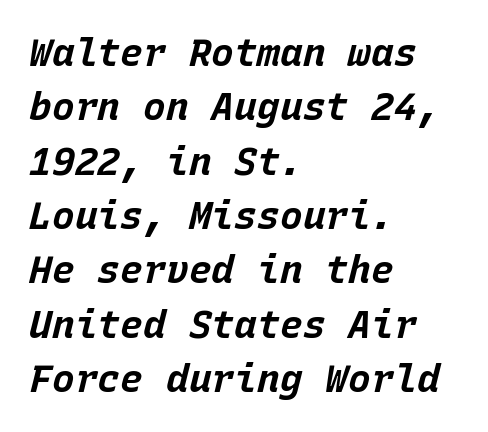
Q: Is the text bold? A: Yes.
Q: Is the text italic (slanted)? A: Yes, it leans right by about 15 degrees.
Q: Is the text underlined? A: No.
Q: How is the paragraph aligned? A: Left-aligned.
Q: Is the spacing between letters normal or unusually wide? A: Normal.
Q: Is the spacing between lines tight, normal or loose? A: Normal.
Q: Width (condensed, normal, or wide)? A: Normal.
Q: Stroke contrast? A: Low.
Q: x-height? A: Large.
Q: Monospaced? A: Yes.
